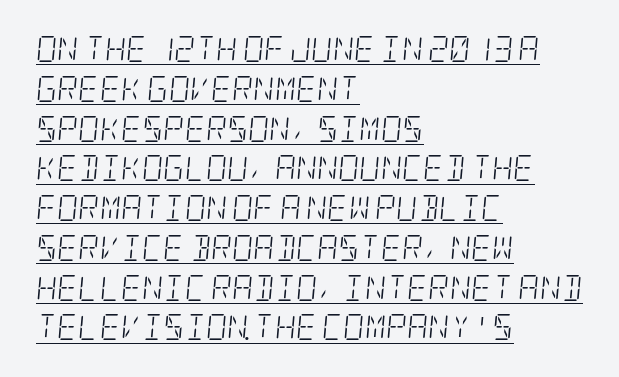
The typesetter has applied underlining to the passage shown. If you measured baseline to baseline, you'd find a middling distance. This sample is left-justified, so line endings fall wherever the words run out. The weight would be labelled regular, book, light, or lighter still. Each word holds together tightly as a unit, with standard inter-letter gaps.
